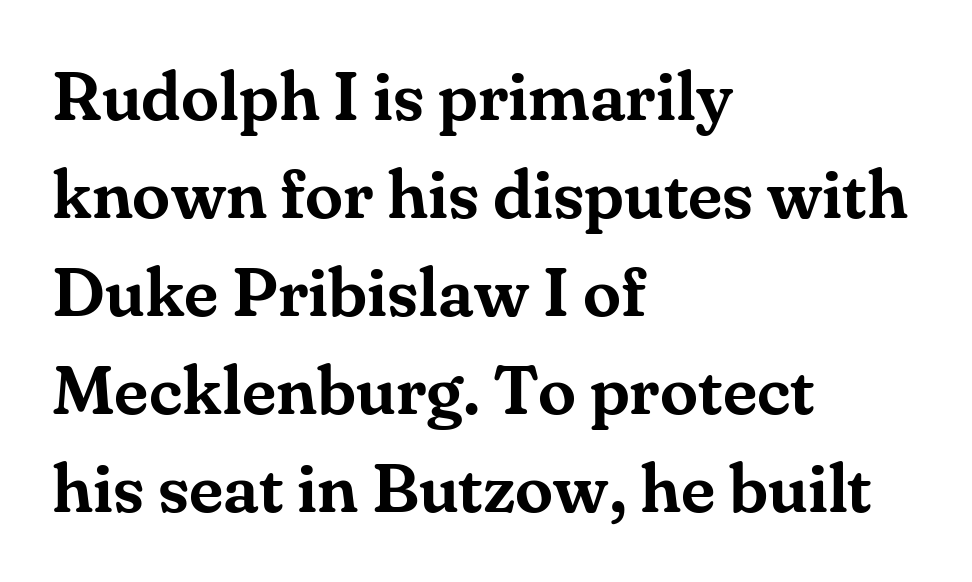
The image shows 69 px serif type, upright; set left-aligned, normal line spacing (1.42x), normal letter spacing, not underlined; medium stroke contrast and a small x-height.
